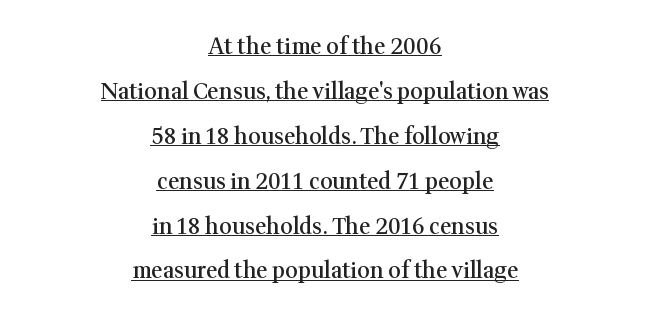
The image shows 22 px text type, upright; set centered, loose line spacing (2.04x), normal letter spacing, underlined.
